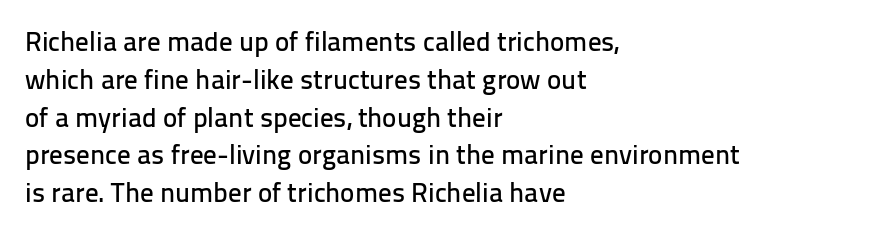
The ragged edge is on the right, which tells us the setting is flush left. Underline: absent. Does the leading feel generous? No, just average. The type is set solid horizontally, with unmodified tracking.
